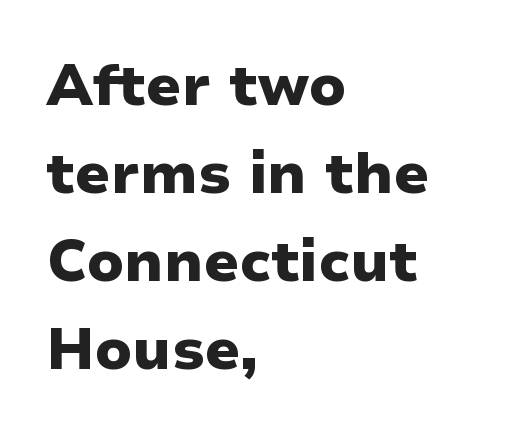
Each letter keeps its own natural width here, so spacing adapts to shape. The gaps between neighbouring characters are ordinary and unremarkable. The space beneath each line is pristine and unruled. A typesetter would label this face a sans. As a designer I'd log this as weight 700, bold. Every row of glyphs begins at an identical x-position on the left.
